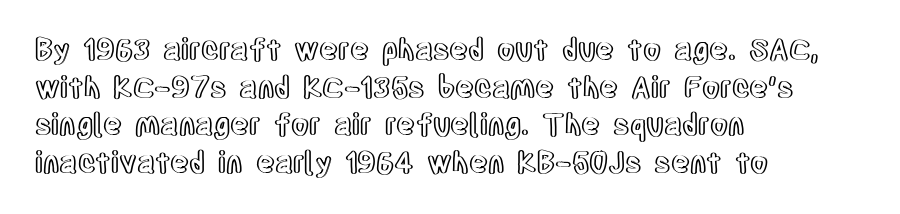
{"italic": "no", "width": "condensed", "x_height": "large", "monospaced": "no", "underline": "no", "align": "left", "line_spacing": "normal", "line_spacing_ratio": 1.3, "letter_spacing": "normal", "letter_spacing_em": 0.0, "glyph_px": 29}
